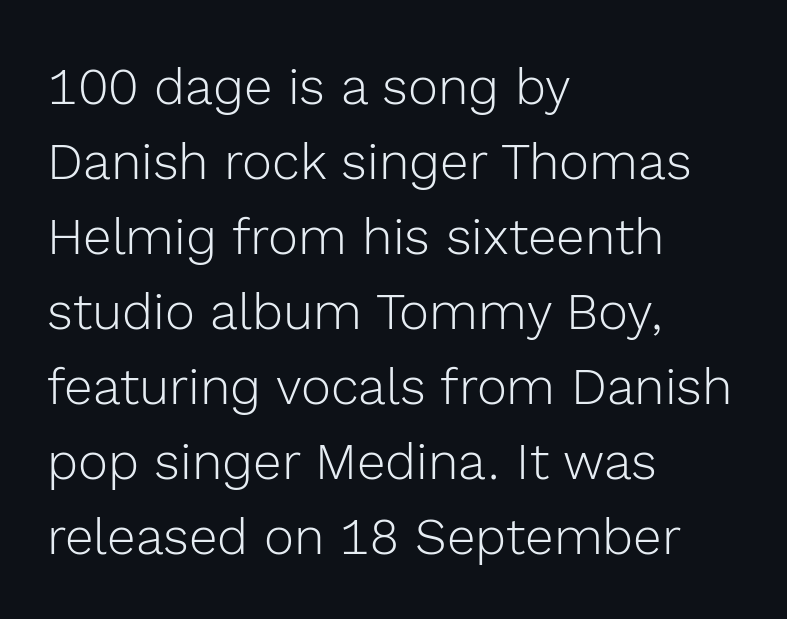
This rendering features lettering with no underline. In terms of posture, this sample is upright. Is this a fixed-width face? No — the glyphs have proportional, varying widths. Weight: not bold — regular or lighter.
